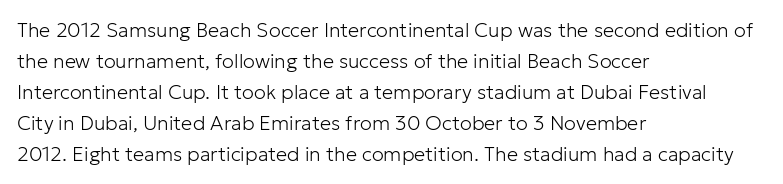
Q: Is the text bold? A: No.
Q: Is the text italic (slanted)? A: No, it is upright.
Q: Is the text underlined? A: No.
Q: How is the paragraph aligned? A: Left-aligned.
Q: Is the spacing between letters normal or unusually wide? A: Normal.
Q: Is the spacing between lines tight, normal or loose? A: Normal.
